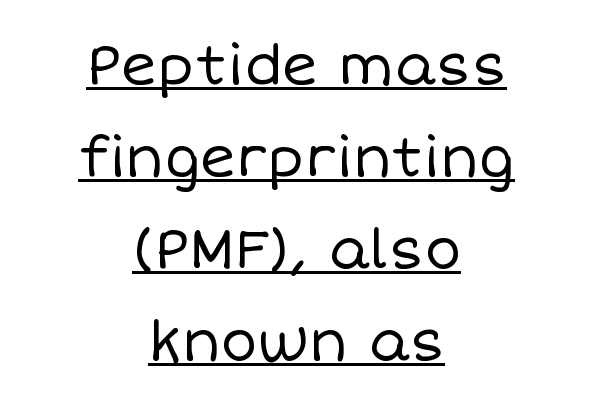
Q: Is the text bold? A: No.
Q: Is the text italic (slanted)? A: No, it is upright.
Q: Is the text underlined? A: Yes.
Q: How is the paragraph aligned? A: Centered.
Q: Is the spacing between letters normal or unusually wide? A: Normal.
Q: Is the spacing between lines tight, normal or loose? A: Normal.
Q: Width (condensed, normal, or wide)? A: Normal.
Q: Stroke contrast? A: Low.
Q: x-height? A: Large.
Q: Monospaced? A: No.
